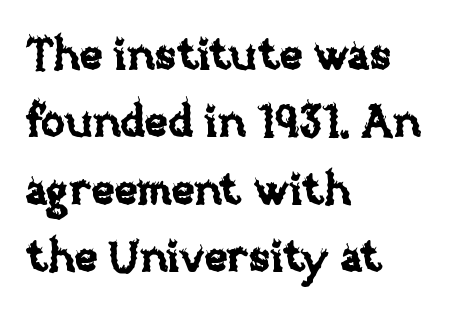
Q: Is the text italic (slanted)? A: No, it is upright.
Q: Is the text underlined? A: No.
Q: How is the paragraph aligned? A: Left-aligned.
Q: Is the spacing between letters normal or unusually wide? A: Normal.
Q: Is the spacing between lines tight, normal or loose? A: Normal.
Q: Width (condensed, normal, or wide)? A: Normal.
Q: Stroke contrast? A: Low.
Q: x-height? A: Large.
Q: Monospaced? A: No.
